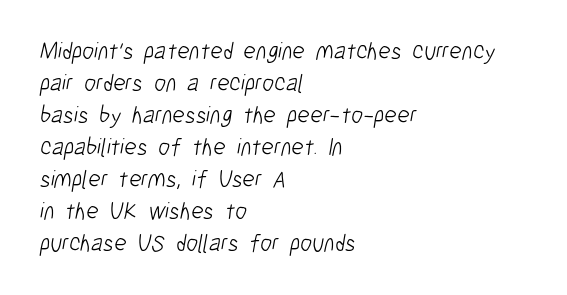
Q: Is the text bold? A: No.
Q: Is the text underlined? A: No.
Q: How is the paragraph aligned? A: Left-aligned.
Q: Is the spacing between letters normal or unusually wide? A: Normal.
Q: Is the spacing between lines tight, normal or loose? A: Normal.
